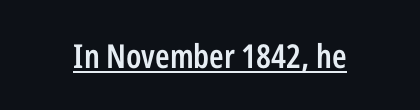
Note: no serifs on the glyphs. Somebody hit Ctrl+U on this one — the words are underlined. Typesetter's note: demi weight, one step under bold. Here the glyphs are tracked normally, forming tight word shapes.
